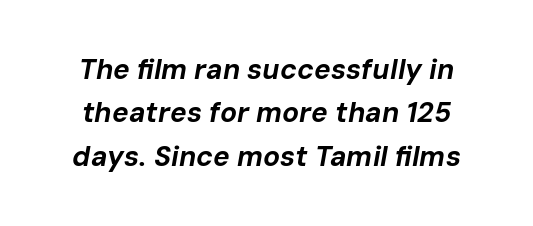
Interline gaps are of average width in this sample. There's an unmistakable incline to the writing here. The words here are not underlined. Is this a fixed-width face? No — the glyphs have proportional, varying widths. The rendering uses a bold face; every stroke is thick and dark. Glyph-to-glyph distance matches everyday printed text.
